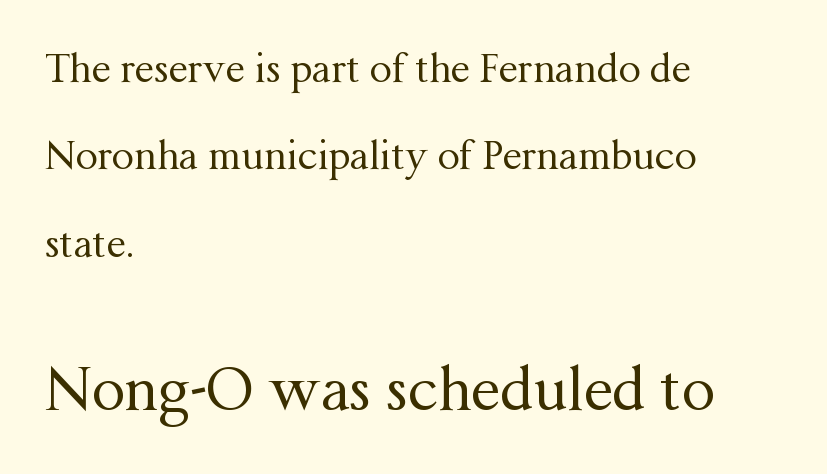
This sample trades compactness for vertical openness between lines. Compared with a typical body face, this is equally light or lighter still. The passage shown is typed in a proportional face where columns would drift. Which chunk is bigger? The second one — the bottom block dwarfs the top.
